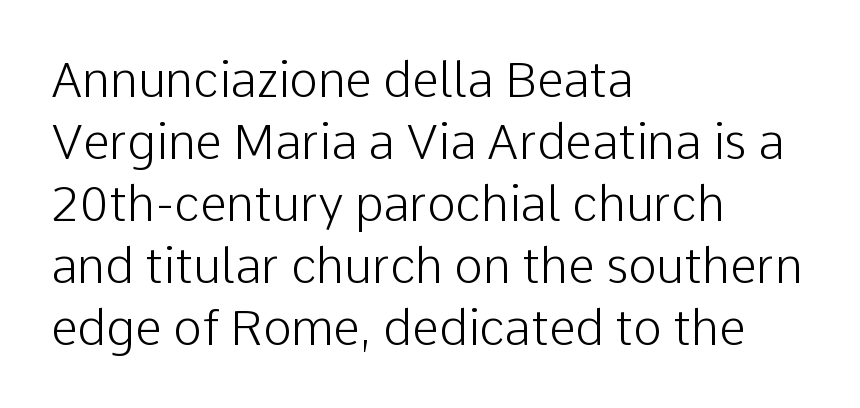
The image shows 48 px light sans-serif type, upright; set left-aligned, normal line spacing (1.29x), normal letter spacing, not underlined; low stroke contrast and a medium x-height.
